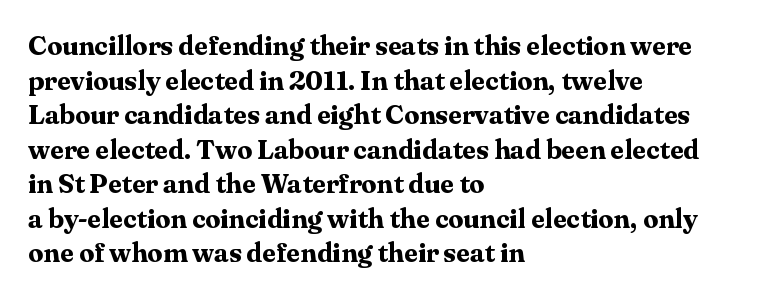
Compared with typical body copy, the letter spacing here is the same. The setting favours the left margin, as ordinary paragraphs usually do. Heft: maximum for text — a bold. Beneath every word, the page is bare. Successive baselines arrive at the customary interval. These lines were composed using upright roman letters.
